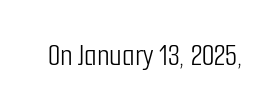
{"serif": "no", "italic": "no", "bold": "no", "weight": "light", "width": "condensed", "stroke_contrast": "low", "x_height": "medium", "monospaced": "no", "underline": "no", "letter_spacing": "normal", "letter_spacing_em": 0.0, "glyph_px": 32}
